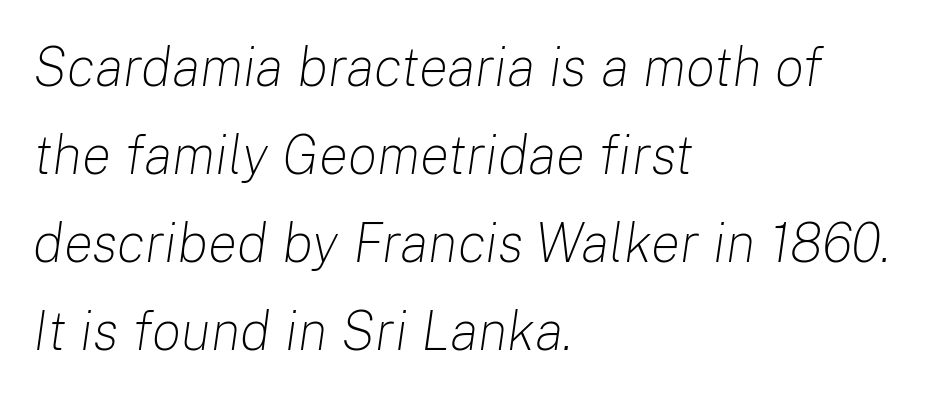
The image shows 55 px light type, italic (leaning right); set left-aligned, normal line spacing (1.6x), normal letter spacing, not underlined; low stroke contrast and a medium x-height.
